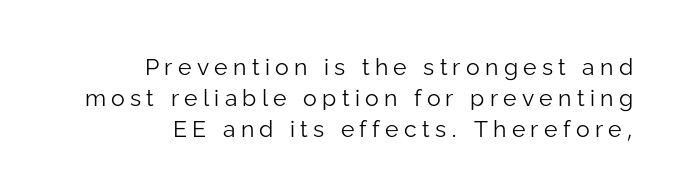
Q: Is the text bold? A: No.
Q: Is the text italic (slanted)? A: No, it is upright.
Q: Is the text underlined? A: No.
Q: How is the paragraph aligned? A: Right-aligned.
Q: Is the spacing between letters normal or unusually wide? A: Unusually wide.
Q: Is the spacing between lines tight, normal or loose? A: Normal.
